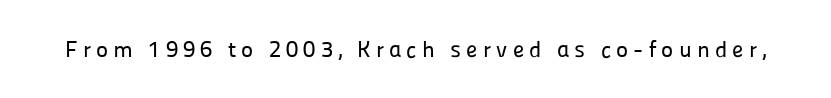
Q: Is the text italic (slanted)? A: No, it is upright.
Q: Is the text underlined? A: No.
Q: Is the spacing between letters normal or unusually wide? A: Unusually wide.
